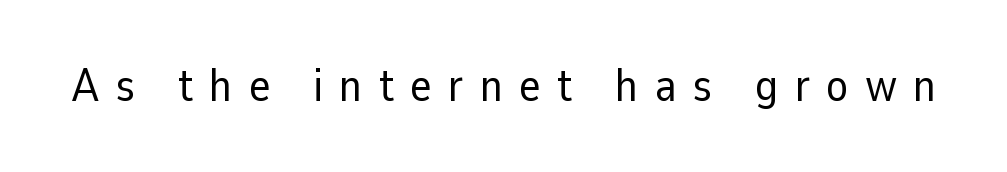
The image shows 46 px regular-weight sans-serif type, upright; set unusually wide letter spacing (+0.35 em), not underlined; low stroke contrast and a medium x-height.
